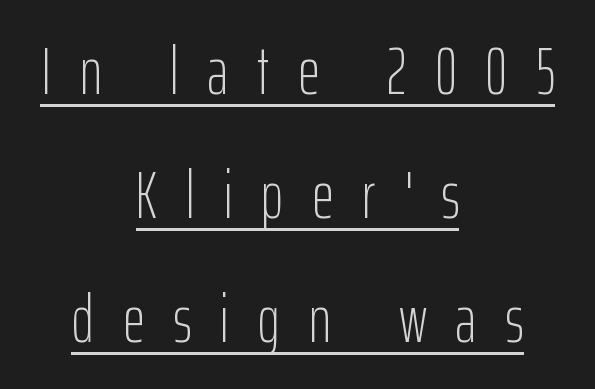
The image shows 67 px light, condensed sans-serif type, upright; set centered, line spacing 1.85x, unusually wide letter spacing (+0.43 em), underlined; low stroke contrast and a medium x-height.
